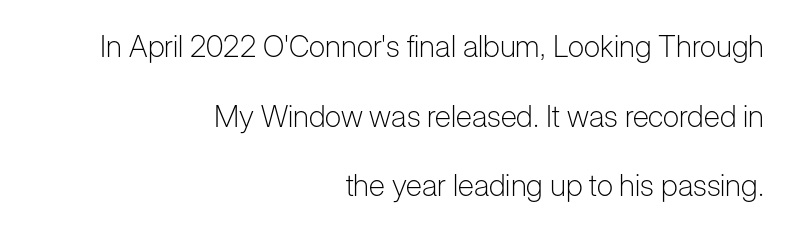
The image shows 30 px light sans-serif type, upright; set right-aligned, loose line spacing (2.32x), normal letter spacing, not underlined; low stroke contrast and a medium x-height.
